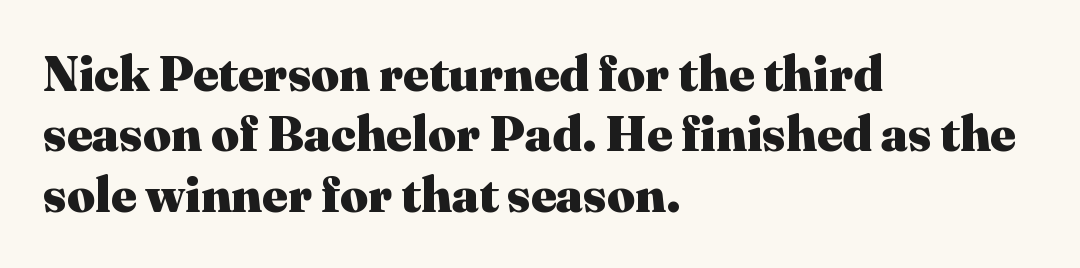
Q: Is the text bold? A: Yes.
Q: Is the text italic (slanted)? A: No, it is upright.
Q: Is the typeface a serif or a sans-serif typeface? A: Serif.
Q: Is the text underlined? A: No.
Q: How is the paragraph aligned? A: Left-aligned.
Q: Is the spacing between letters normal or unusually wide? A: Normal.
Q: Width (condensed, normal, or wide)? A: Normal.
Q: Stroke contrast? A: Medium.
Q: x-height? A: Medium.
Q: Monospaced? A: No.
